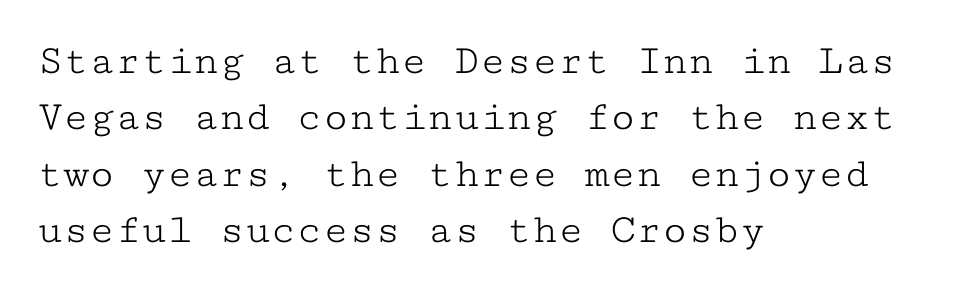
The image shows 43 px light, wide serif type, upright, monospaced; set left-aligned, normal line spacing (1.31x), normal letter spacing, not underlined; low stroke contrast and a medium x-height.
